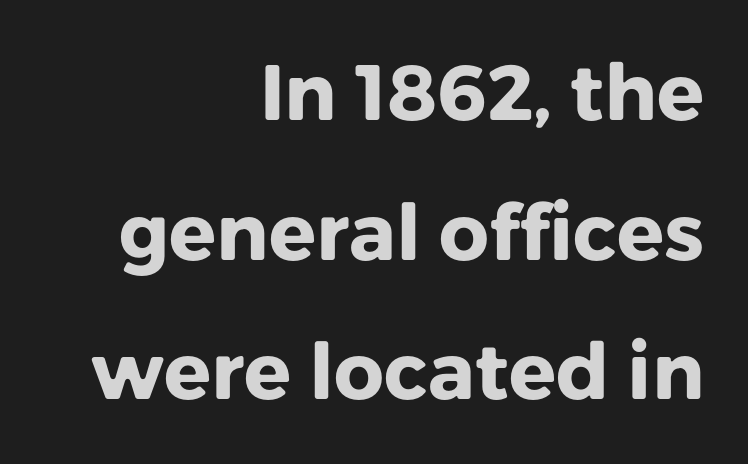
{"serif": "no", "italic": "no", "bold": "yes", "weight": "heavy", "width": "normal", "stroke_contrast": "low", "x_height": "medium", "monospaced": "no", "underline": "no", "align": "right", "line_spacing_ratio": 1.79, "letter_spacing": "normal", "letter_spacing_em": 0.0, "glyph_px": 78}
